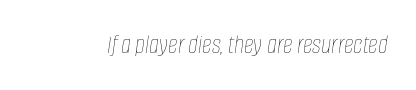
Q: Is the text bold? A: No.
Q: Is the text italic (slanted)? A: Yes, it leans right by about 8 degrees.
Q: Is the text underlined? A: No.
Q: Is the spacing between letters normal or unusually wide? A: Normal.
